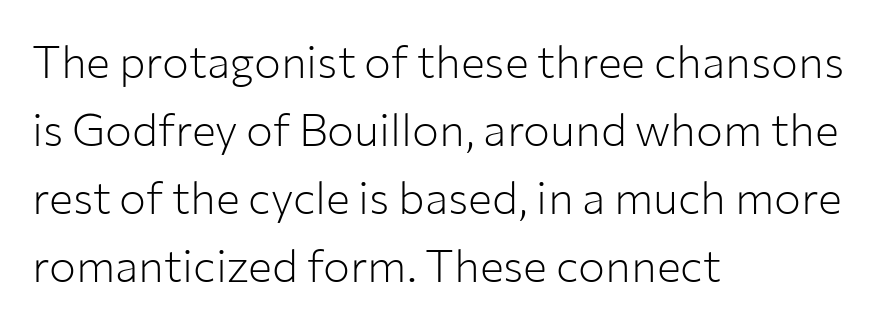
The image shows 45 px light sans-serif type, upright; set left-aligned, normal line spacing (1.51x), normal letter spacing, not underlined; low stroke contrast and a medium x-height.
